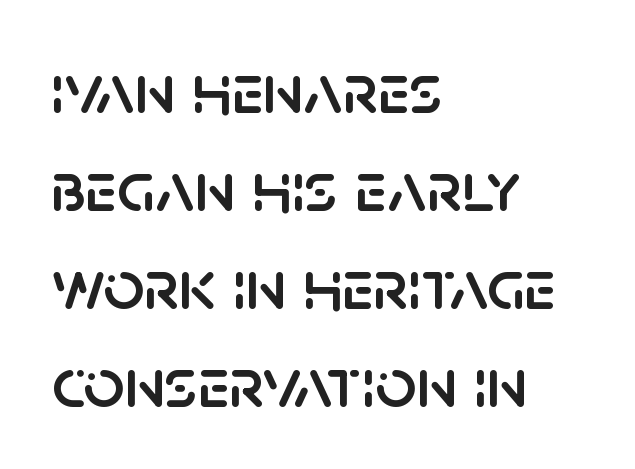
{"serif": "no", "italic": "no", "width": "normal", "stroke_contrast": "low", "x_height": "large", "monospaced": "no", "underline": "no", "align": "left", "line_spacing": "normal", "line_spacing_ratio": 1.36, "letter_spacing": "normal", "letter_spacing_em": 0.0, "glyph_px": 72}
